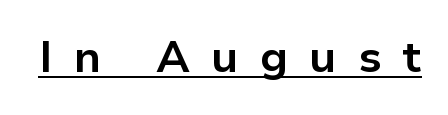
Decoration check: the copy is underlined. The face used here is proportionally spaced, like ordinary book or web type. This is the regular roman posture of the typeface. Observe the wide spacing: letters keep a clear distance from each other.
